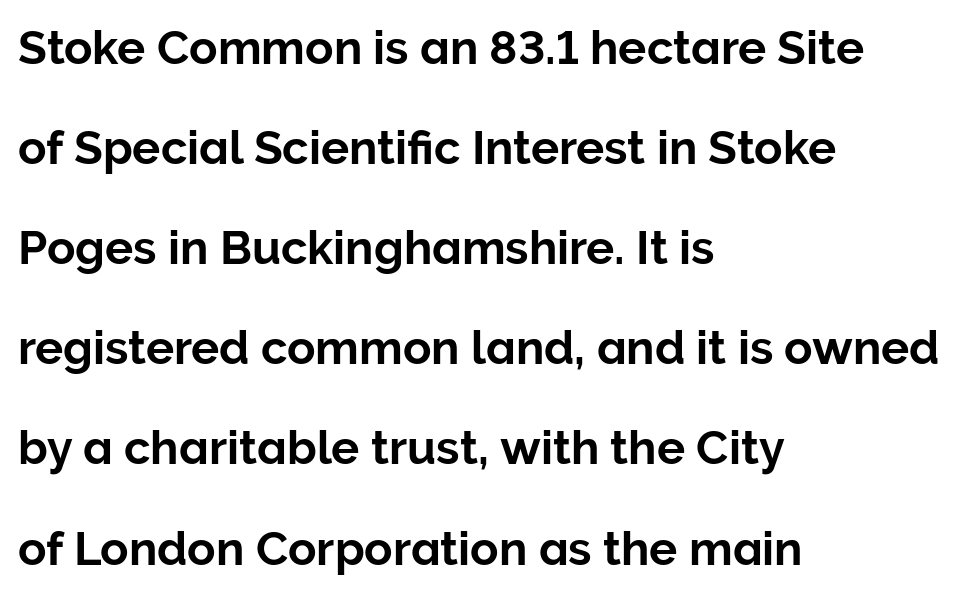
The image shows 47 px sans-serif type, upright; set left-aligned, loose line spacing (2.13x), normal letter spacing, not underlined; low stroke contrast and a medium x-height.
